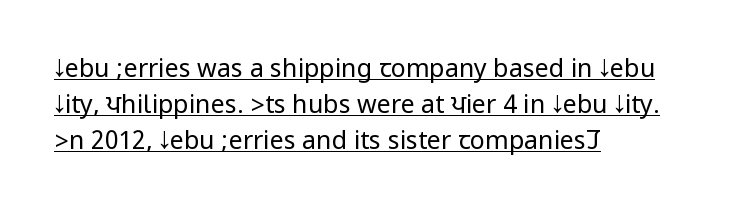
{"italic": "no", "bold": "no", "underline": "yes", "align": "left", "line_spacing": "normal", "line_spacing_ratio": 1.45, "letter_spacing": "normal", "letter_spacing_em": 0.0, "glyph_px": 25}
